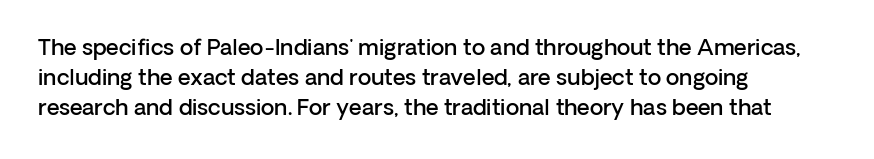
In terms of letterspacing, this is plain default setting. Underlining? Definitely not there. The rendering anchors every line to the left-hand side. Style check: upright.
